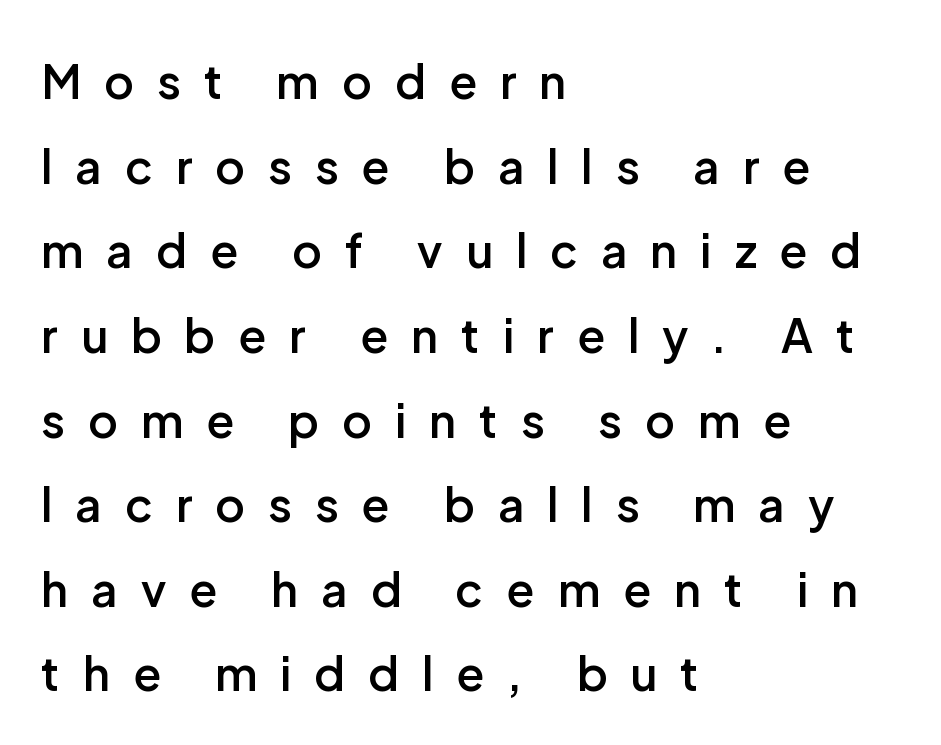
Any mark beneath the type? The region is blank. The characters display no serif detailing; their extremities are plain. Visually the block forms a straight wall on the left and a jagged coastline on the right. A typesetter would call this heavily tracked-out type. Every character sits straight up, as roman type does.
